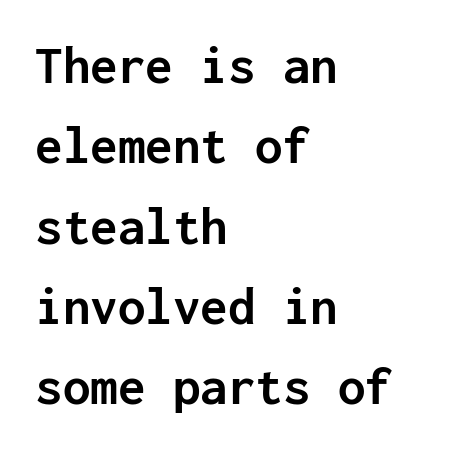
Q: Is the text bold? A: Yes.
Q: Is the text italic (slanted)? A: No, it is upright.
Q: Is the typeface a serif or a sans-serif typeface? A: Sans-serif.
Q: Is the text underlined? A: No.
Q: How is the paragraph aligned? A: Left-aligned.
Q: Is the spacing between letters normal or unusually wide? A: Normal.
Q: Is the spacing between lines tight, normal or loose? A: Normal.
Q: Width (condensed, normal, or wide)? A: Normal.
Q: Stroke contrast? A: Low.
Q: x-height? A: Medium.
Q: Monospaced? A: Yes.
